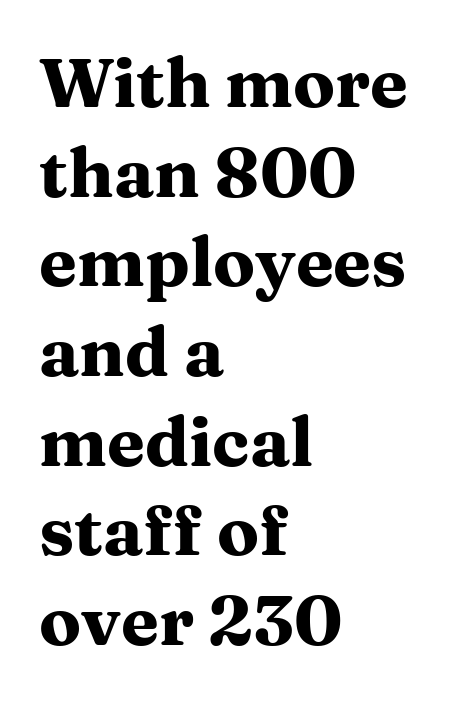
Q: Is the text bold? A: Yes.
Q: Is the text italic (slanted)? A: No, it is upright.
Q: Is the typeface a serif or a sans-serif typeface? A: Serif.
Q: Is the text underlined? A: No.
Q: How is the paragraph aligned? A: Left-aligned.
Q: Is the spacing between letters normal or unusually wide? A: Normal.
Q: Is the spacing between lines tight, normal or loose? A: Normal.
Q: Width (condensed, normal, or wide)? A: Wide.
Q: Stroke contrast? A: Medium.
Q: x-height? A: Medium.
Q: Monospaced? A: No.
